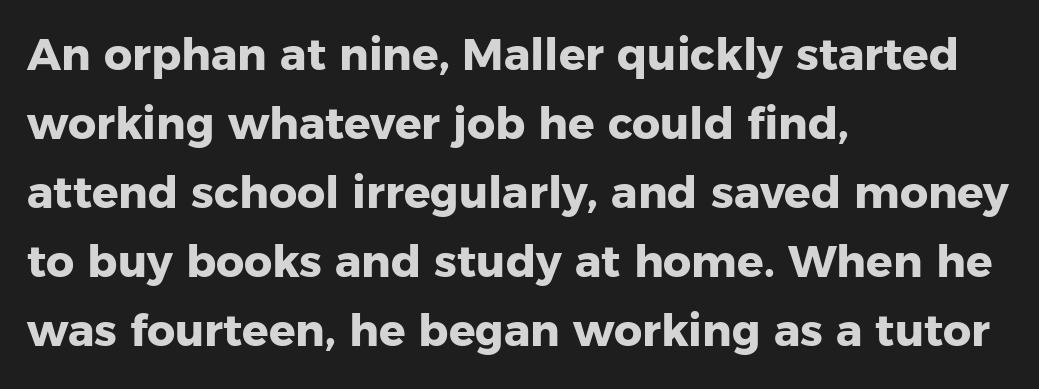
Typographic density is high because the face is bold. Bare-footed words on every line. Letter spacing: default. Vertical strokes here are truly vertical. A normal amount of white space separates one row of letters from the next.
